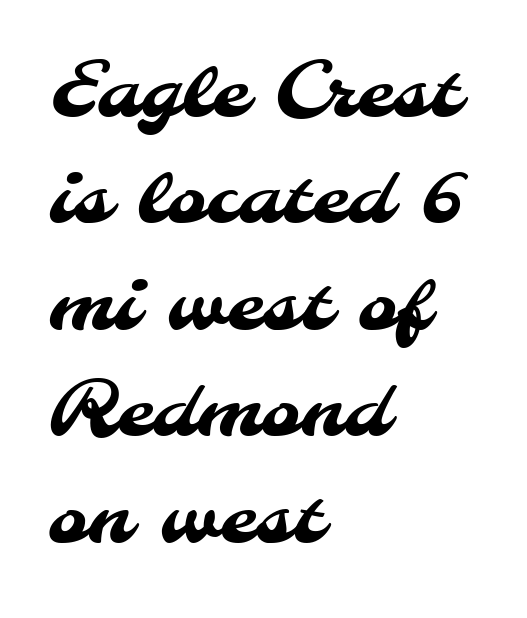
Q: Is the typeface a serif or a sans-serif typeface? A: Sans-serif.
Q: Is the text underlined? A: No.
Q: How is the paragraph aligned? A: Left-aligned.
Q: Is the spacing between letters normal or unusually wide? A: Normal.
Q: Is the spacing between lines tight, normal or loose? A: Normal.
Q: Width (condensed, normal, or wide)? A: Normal.
Q: Stroke contrast? A: Medium.
Q: x-height? A: Small.
Q: Monospaced? A: No.
